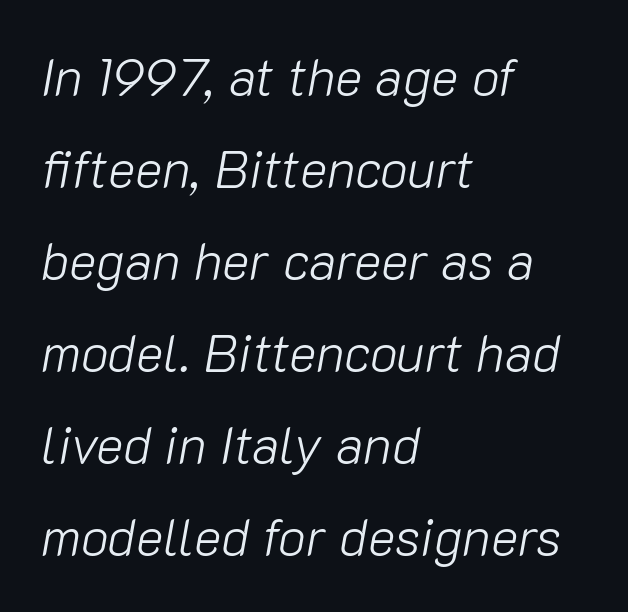
Glyph-to-glyph distance matches everyday printed text. A light-to-regular cut is what we see here. Caption: multi-line text, flush left, ragged right. This sample uses an oblique cut, with every glyph tilted off the vertical. The face used here is proportionally spaced, like ordinary book or web type.
